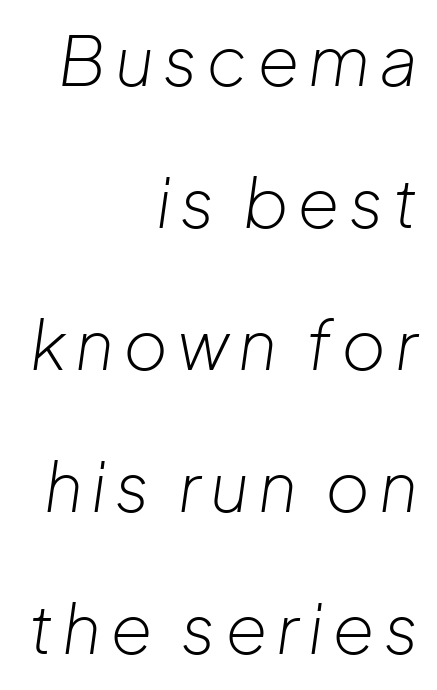
The image shows 68 px light type, italic (leaning right); set right-aligned, loose line spacing (2.09x), not underlined; low stroke contrast and a medium x-height.
